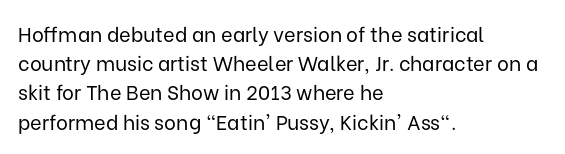
{"italic": "no", "bold": "no", "underline": "no", "align": "left", "line_spacing": "normal", "line_spacing_ratio": 1.46, "letter_spacing": "normal", "letter_spacing_em": 0.0, "glyph_px": 20}
